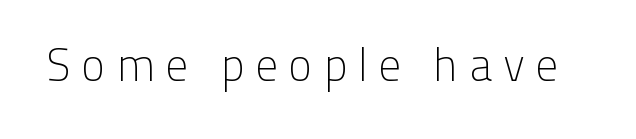
Clear beneath every line of the passage. Are there feet on the stems? There aren't — it's a sans. Ascenders rise straight up at ninety degrees. Here the glyphs are tracked loosely, breaking word shapes into spaced letters. Weight: in the light-to-regular range. Looks like regular typesetting: each glyph gets only the width it needs.
